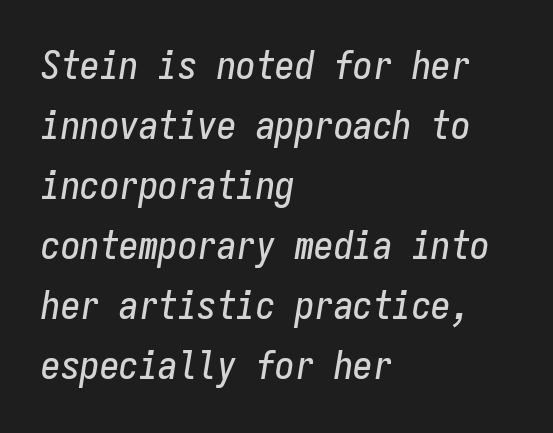
{"italic": "yes", "lean": "right", "slant_degrees": 9, "width": "condensed", "stroke_contrast": "low", "x_height": "medium", "monospaced": "yes", "underline": "no", "align": "left", "line_spacing": "normal", "line_spacing_ratio": 1.54, "letter_spacing": "normal", "letter_spacing_em": 0.0, "glyph_px": 39}
